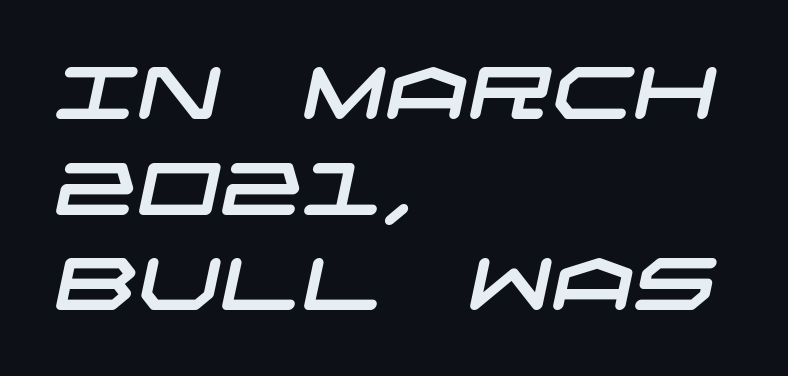
{"serif": "no", "width": "wide", "stroke_contrast": "low", "x_height": "large", "underline": "no", "align": "left", "line_spacing": "normal", "line_spacing_ratio": 1.31, "letter_spacing": "normal", "letter_spacing_em": 0.0, "glyph_px": 73}
